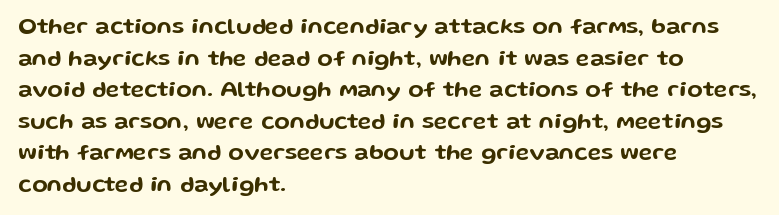
Q: Is the text italic (slanted)? A: No, it is upright.
Q: Is the text underlined? A: No.
Q: How is the paragraph aligned? A: Left-aligned.
Q: Is the spacing between letters normal or unusually wide? A: Normal.
Q: Is the spacing between lines tight, normal or loose? A: Normal.
